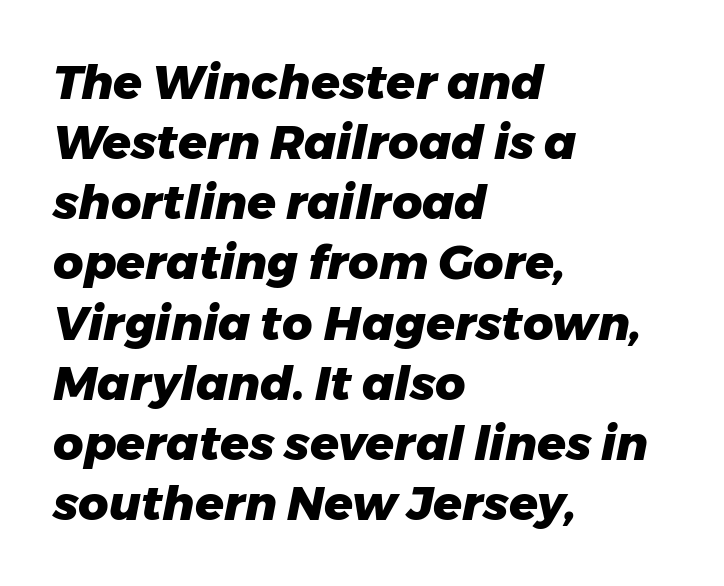
In terms of posture, this sample is oblique. Every row of glyphs begins at an identical x-position on the left. This rendering leaves character spacing at its baseline value. Underlining? Definitely not there. Regular leading.
